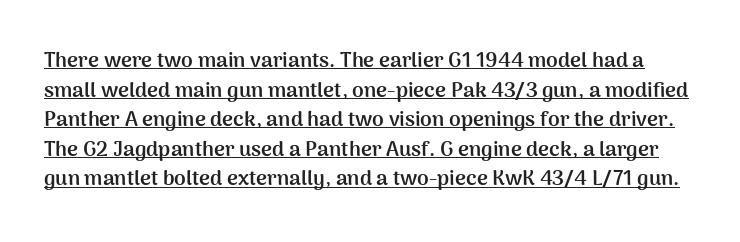
Notice how a bar underscores the lettering throughout. There is no visible air inserted between adjacent glyphs. The rows are spaced the way most documents space them. This is the regular roman posture of the typeface. Bold? Absolutely — the strokes are thick and heavy.
